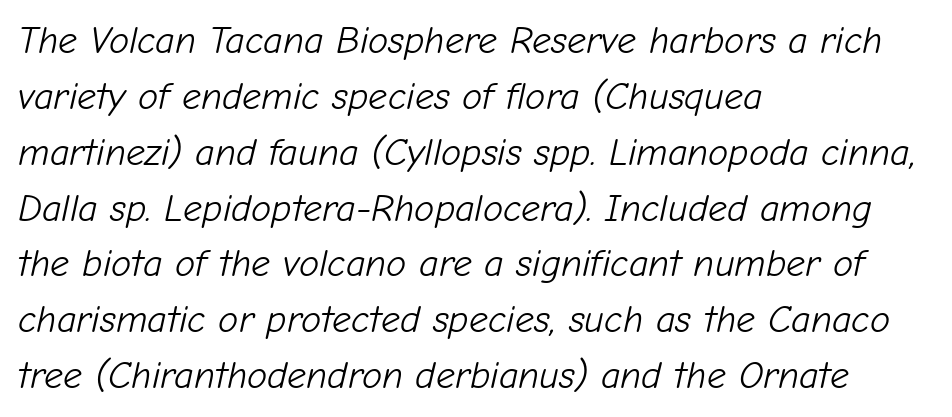
{"italic": "yes", "lean": "right", "slant_degrees": 12, "bold": "no", "weight": "light", "width": "normal", "stroke_contrast": "low", "x_height": "medium", "monospaced": "no", "underline": "no", "align": "left", "line_spacing": "normal", "line_spacing_ratio": 1.47, "letter_spacing": "normal", "letter_spacing_em": 0.0, "glyph_px": 38}
